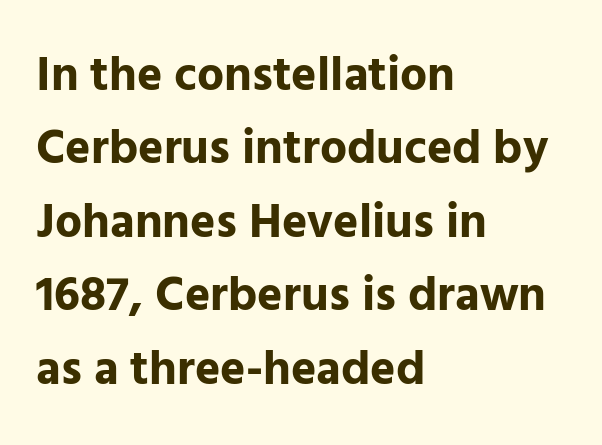
Notice how the passage keeps a crisp vertical edge on the left only. Varying glyph widths throughout — classic text-font behaviour. What kind of face is this? One without serifs — a sans. Whoever set this chose a conventional vertical rhythm. The font's upright variant was chosen for this text. Default kerning and tracking; the words read as compact shapes.
